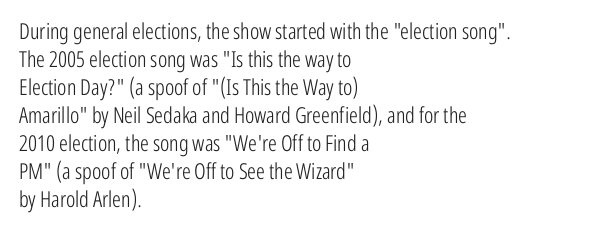
{"italic": "no", "bold": "no", "underline": "no", "align": "left", "line_spacing": "normal", "line_spacing_ratio": 1.27, "letter_spacing": "normal", "letter_spacing_em": 0.0, "glyph_px": 22}
